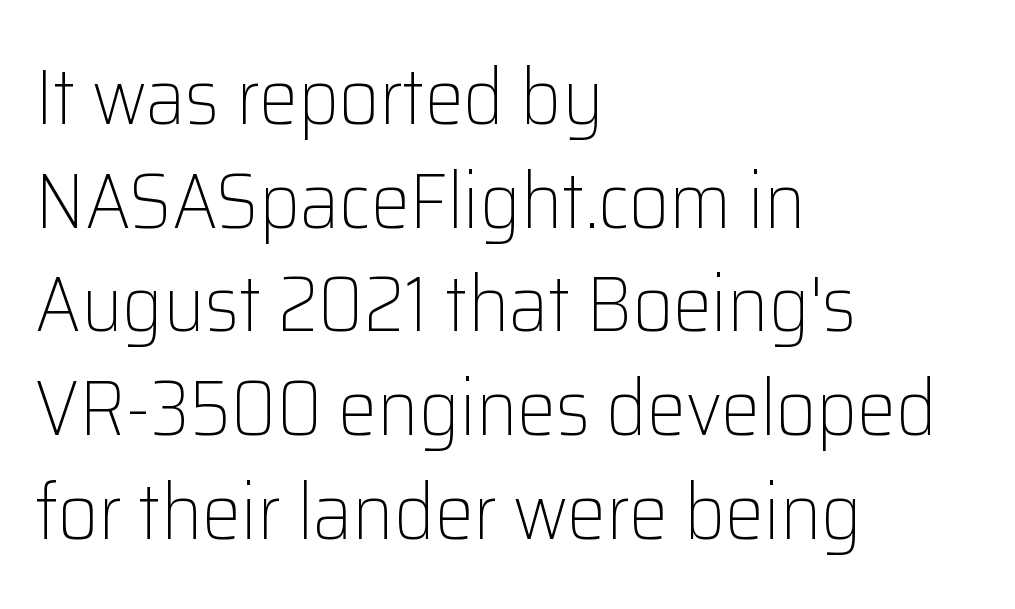
Q: Is the text bold? A: No.
Q: Is the text italic (slanted)? A: No, it is upright.
Q: Is the typeface a serif or a sans-serif typeface? A: Sans-serif.
Q: Is the text underlined? A: No.
Q: How is the paragraph aligned? A: Left-aligned.
Q: Is the spacing between letters normal or unusually wide? A: Normal.
Q: Is the spacing between lines tight, normal or loose? A: Normal.
Q: Width (condensed, normal, or wide)? A: Normal.
Q: Stroke contrast? A: Low.
Q: x-height? A: Medium.
Q: Monospaced? A: No.
